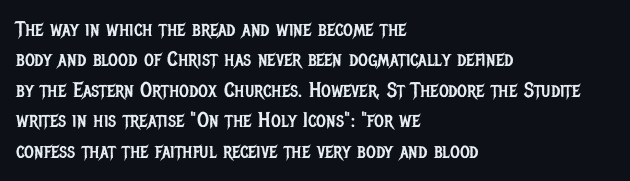
Q: Is the text bold? A: No.
Q: Is the text italic (slanted)? A: No, it is upright.
Q: Is the text underlined? A: No.
Q: How is the paragraph aligned? A: Left-aligned.
Q: Is the spacing between letters normal or unusually wide? A: Normal.
Q: Is the spacing between lines tight, normal or loose? A: Normal.
